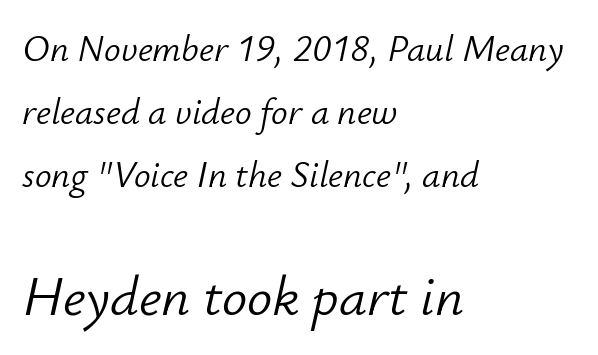
Q: Is the text bold? A: No.
Q: Is the text italic (slanted)? A: Yes, it leans right by about 12 degrees.
Q: Is the text underlined? A: No.
Q: How is the paragraph aligned? A: Left-aligned.
Q: Is the spacing between letters normal or unusually wide? A: Normal.
Q: Is the spacing between lines tight, normal or loose? A: Normal.
Q: Which block of text is set in a larger size, the first (top) or the second (bottom)? A: The second (bottom) one.
Q: Width (condensed, normal, or wide)? A: Normal.
Q: Stroke contrast? A: Low.
Q: x-height? A: Small.
Q: Monospaced? A: No.
